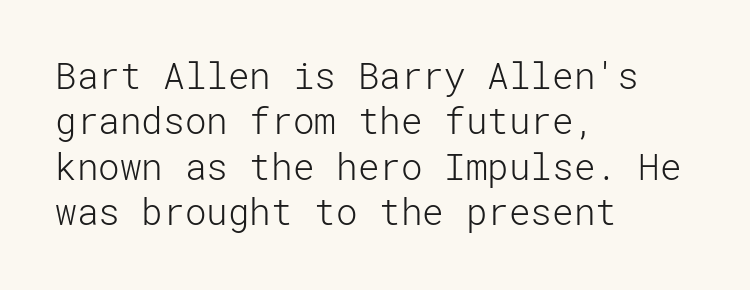
{"serif": "no", "italic": "no", "bold": "no", "weight": "light", "width": "normal", "stroke_contrast": "low", "x_height": "medium", "underline": "no", "align": "left", "line_spacing": "normal", "line_spacing_ratio": 1.26, "letter_spacing": "normal", "letter_spacing_em": 0.0, "glyph_px": 36}
